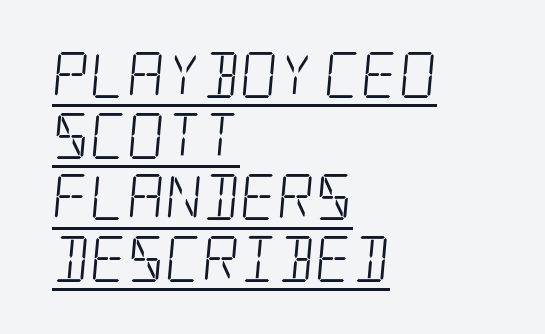
Q: Is the text bold? A: No.
Q: Is the typeface a serif or a sans-serif typeface? A: Serif.
Q: Is the text underlined? A: Yes.
Q: How is the paragraph aligned? A: Left-aligned.
Q: Is the spacing between letters normal or unusually wide? A: Normal.
Q: Is the spacing between lines tight, normal or loose? A: Normal.
Q: Width (condensed, normal, or wide)? A: Condensed.
Q: Stroke contrast? A: Low.
Q: x-height? A: Large.
